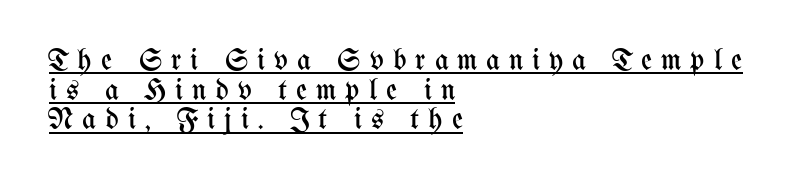
Each line of the rendering has a horizontal stroke beneath the glyphs. A light-to-regular cut is what we see here. Does the leading feel generous? Not at all — it's pinched. Casual observation: everything's shoved over to the left. This sample uses an upright cut, with every glyph sitting square on the baseline.
